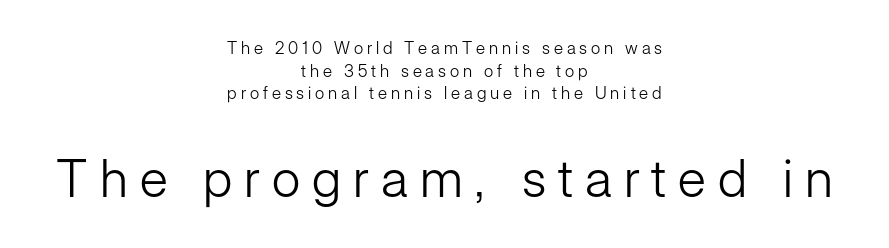
{"serif": "no", "italic": "no", "bold": "no", "weight": "light", "width": "normal", "stroke_contrast": "low", "x_height": "medium", "monospaced": "no", "underline": "no", "align": "center", "line_spacing": "normal", "line_spacing_ratio": 1.33, "letter_spacing": "wide", "letter_spacing_em": 0.23, "larger_block": "second", "size_ratio": 3.06, "glyph_px": 52}
